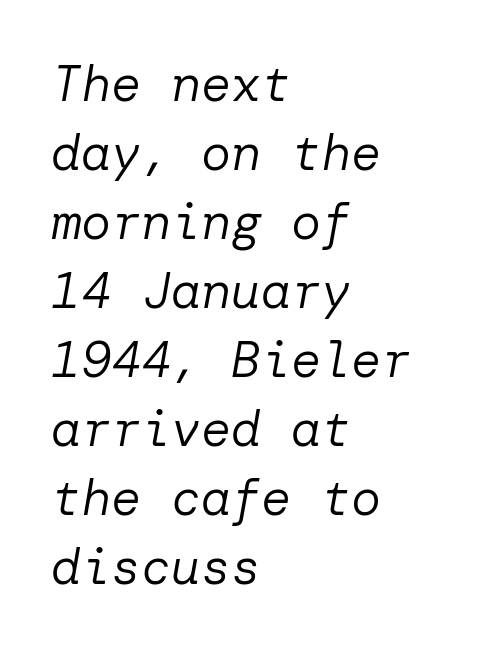
The image shows 50 px regular-weight type, italic (leaning right); set left-aligned, normal line spacing (1.38x), normal letter spacing, not underlined; low stroke contrast and a medium x-height.
